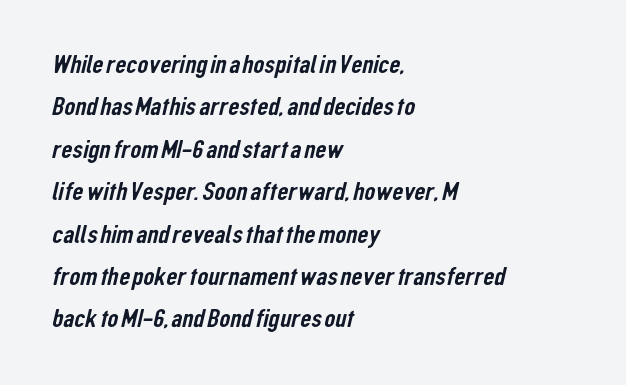
The image shows 27 px text type; set left-aligned, normal line spacing (1.57x), normal letter spacing, not underlined.
